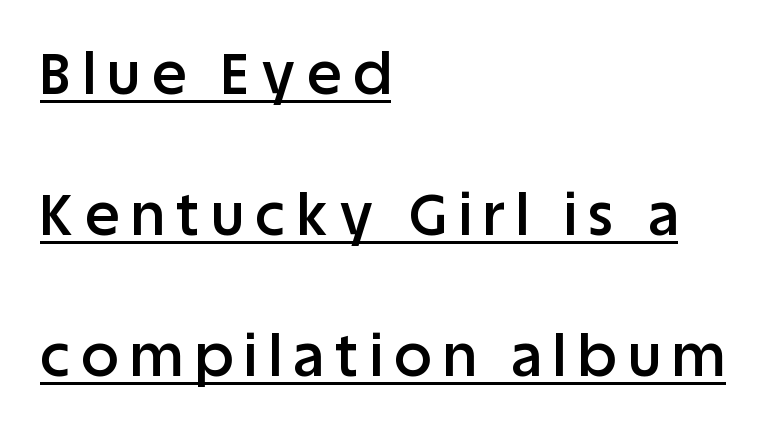
{"serif": "no", "italic": "no", "bold": "semi", "weight": "semibold", "width": "normal", "stroke_contrast": "low", "x_height": "large", "monospaced": "no", "underline": "yes", "align": "left", "line_spacing": "loose", "line_spacing_ratio": 2.43, "letter_spacing": "wide", "letter_spacing_em": 0.2, "glyph_px": 58}
